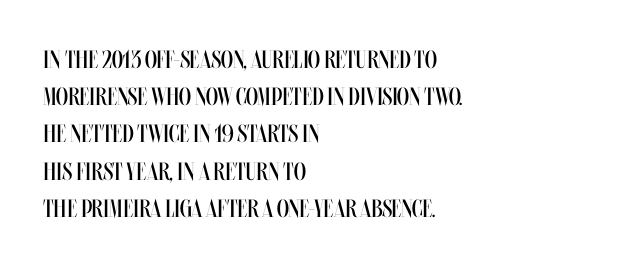
Q: Is the text bold? A: No.
Q: Is the text italic (slanted)? A: No, it is upright.
Q: Is the text underlined? A: No.
Q: How is the paragraph aligned? A: Left-aligned.
Q: Is the spacing between letters normal or unusually wide? A: Normal.
Q: Is the spacing between lines tight, normal or loose? A: Normal.
